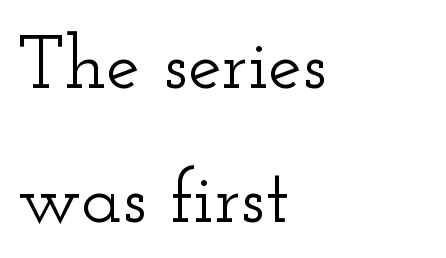
The image shows 76 px wide serif type, upright; set left-aligned, line spacing 1.76x, normal letter spacing, not underlined; low stroke contrast and a small x-height.
